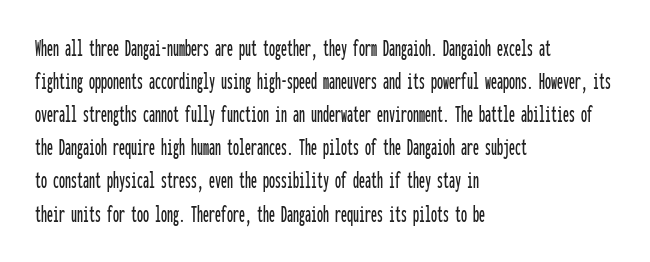
Q: Is the text italic (slanted)? A: No, it is upright.
Q: Is the text underlined? A: No.
Q: How is the paragraph aligned? A: Left-aligned.
Q: Is the spacing between letters normal or unusually wide? A: Normal.
Q: Is the spacing between lines tight, normal or loose? A: Normal.
